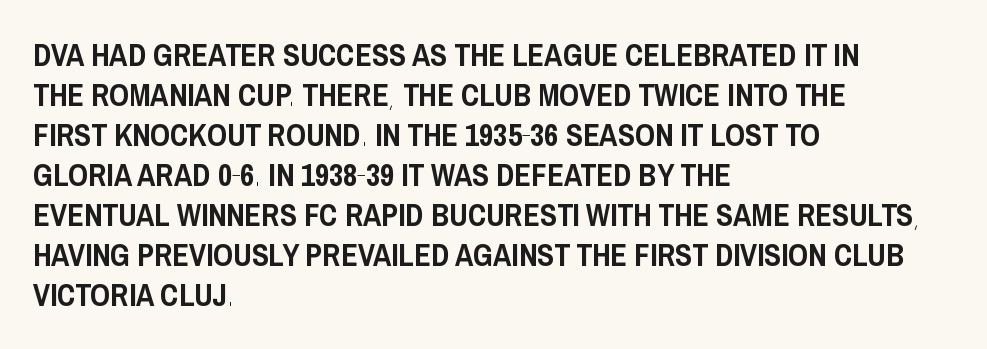
Tracking value appears to be zero — textbook default spacing. Nope, no serifs anywhere on these letters. Evenly set lines give the paragraph a standard silhouette. The ragged edge is on the right, which tells us the setting is flush left. This sample has the flowing, uneven cadence of proportional lettering.
